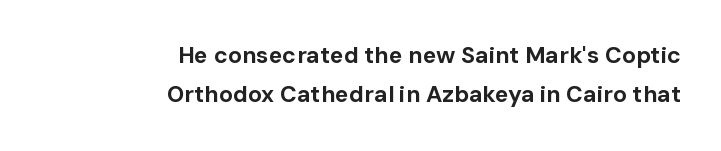
{"italic": "no", "bold": "yes", "underline": "no", "align": "right", "line_spacing": "normal", "line_spacing_ratio": 1.7, "letter_spacing": "normal", "letter_spacing_em": 0.0, "glyph_px": 23}
